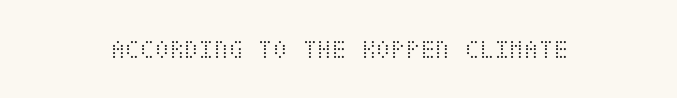
A light-to-regular cut is what we see here. Compared with a flush-left layout, this one balances lines on the center instead. The space directly below the letters is spotless. Inter-character spacing is left at the font's built-in metrics. Rendered with straight, roman letterforms.
